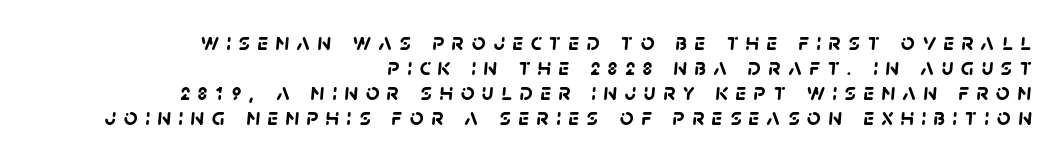
{"bold": "yes", "underline": "no", "align": "right", "line_spacing": "tight", "line_spacing_ratio": 1.04, "letter_spacing": "wide", "letter_spacing_em": 0.31, "glyph_px": 24}
